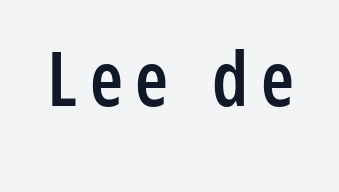
The image shows 75 px semibold, condensed sans-serif type, upright; set not underlined; low stroke contrast and a medium x-height.
